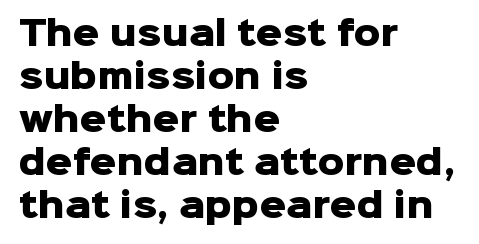
The image shows 33 px heavy sans-serif type, upright; set left-aligned, normal line spacing (1.3x), normal letter spacing, not underlined; low stroke contrast and a medium x-height.
